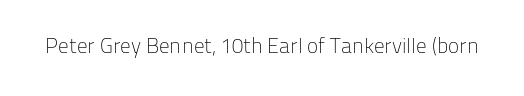
The passage shown is not underscored anywhere. The font's upright variant was chosen for this text. Stems here are at most as thick as an everyday book face. Observe the ordinary spacing: letters are neighbours, not strangers.
